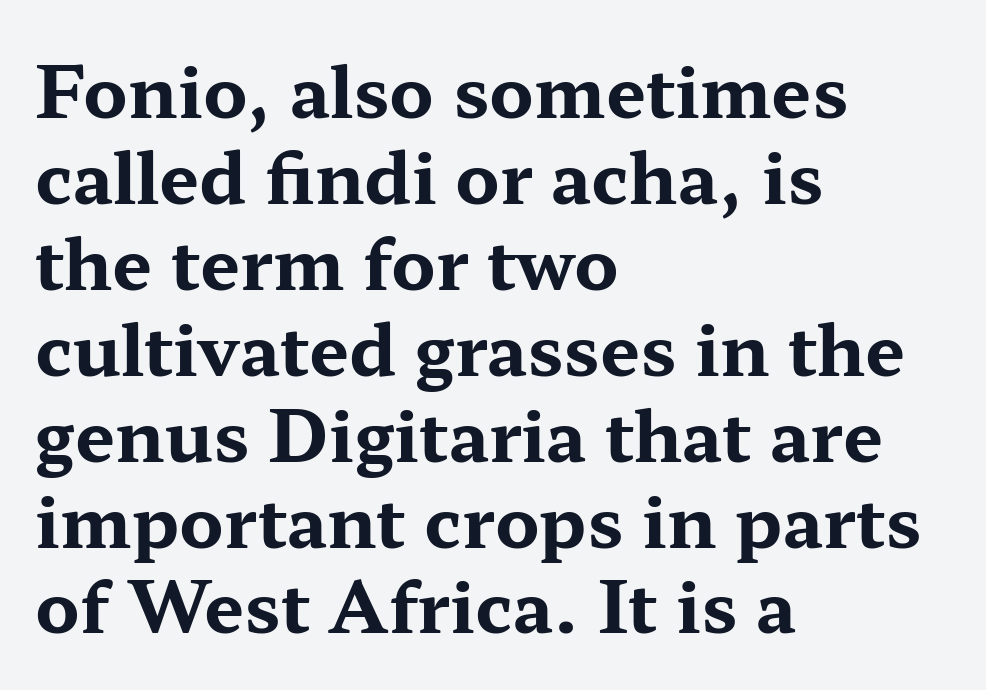
Q: Is the text bold? A: Yes.
Q: Is the text italic (slanted)? A: No, it is upright.
Q: Is the typeface a serif or a sans-serif typeface? A: Serif.
Q: Is the text underlined? A: No.
Q: How is the paragraph aligned? A: Left-aligned.
Q: Is the spacing between letters normal or unusually wide? A: Normal.
Q: Width (condensed, normal, or wide)? A: Wide.
Q: Stroke contrast? A: Medium.
Q: x-height? A: Medium.
Q: Monospaced? A: No.
